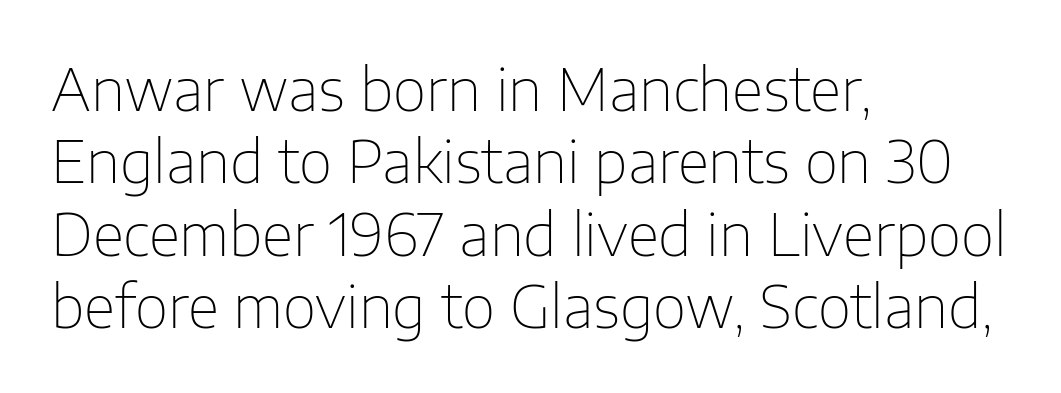
Q: Is the text bold? A: No.
Q: Is the text italic (slanted)? A: No, it is upright.
Q: Is the typeface a serif or a sans-serif typeface? A: Sans-serif.
Q: Is the text underlined? A: No.
Q: How is the paragraph aligned? A: Left-aligned.
Q: Is the spacing between letters normal or unusually wide? A: Normal.
Q: Is the spacing between lines tight, normal or loose? A: Normal.
Q: Width (condensed, normal, or wide)? A: Normal.
Q: Stroke contrast? A: Low.
Q: x-height? A: Medium.
Q: Monospaced? A: No.
